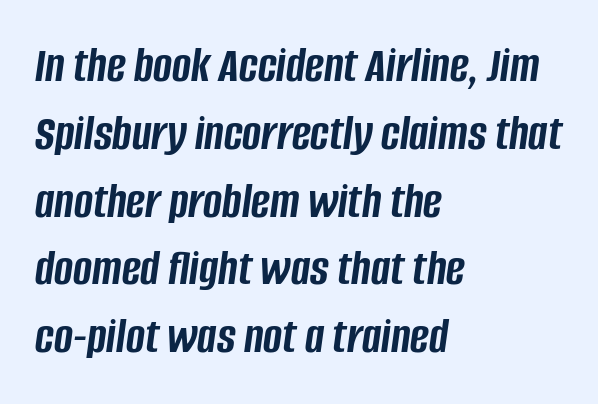
{"italic": "yes", "lean": "right", "slant_degrees": 8, "bold": "yes", "weight": "semibold", "width": "condensed", "stroke_contrast": "low", "x_height": "large", "monospaced": "no", "underline": "no", "align": "left", "line_spacing": "normal", "line_spacing_ratio": 1.33, "letter_spacing": "normal", "letter_spacing_em": 0.0, "glyph_px": 51}
